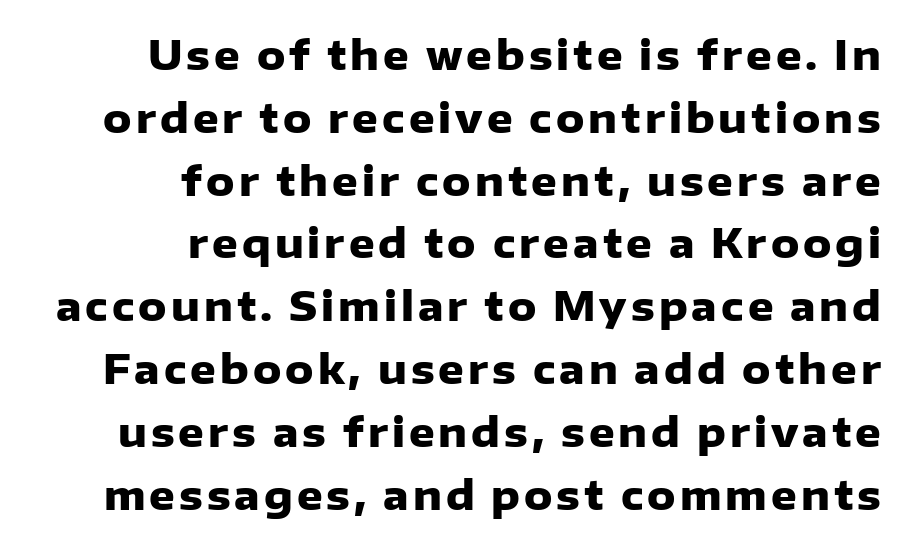
Quick note: underline off. Baseline-to-baseline distance is the conventional proportion of letter height. Rendered with straight, roman letterforms. Teacher's note: observe the even right margin — that is flush-right alignment.
